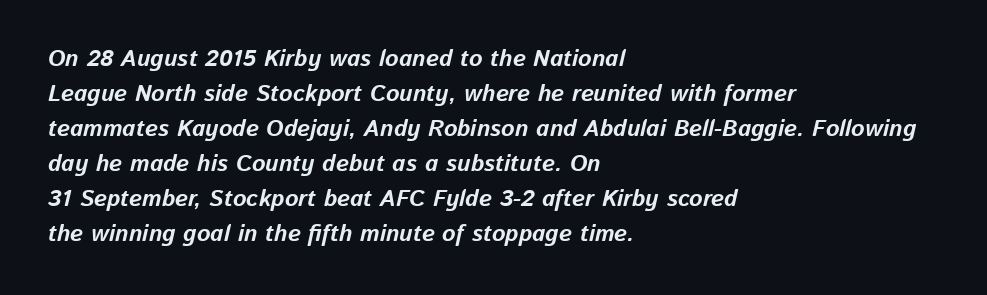
{"italic": "yes", "lean": "right", "slant_degrees": 13, "bold": "yes", "underline": "no", "align": "left", "line_spacing": "normal", "line_spacing_ratio": 1.52, "letter_spacing": "normal", "letter_spacing_em": 0.0, "glyph_px": 23}
